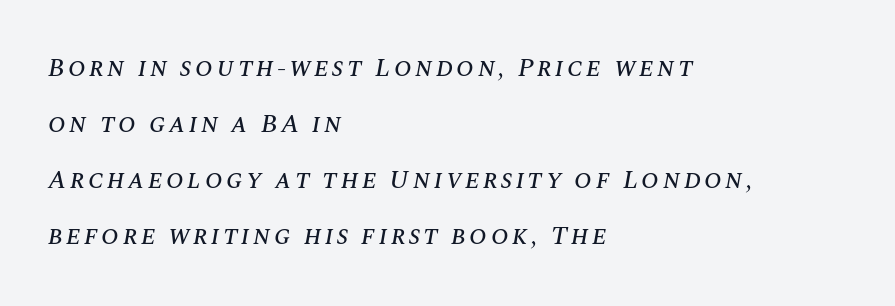
The space directly below the letters is spotless. Horizontal bands of white between lines are thick stripes. These lines were composed using italics. The ragged edge is on the right, which tells us the setting is flush left.
